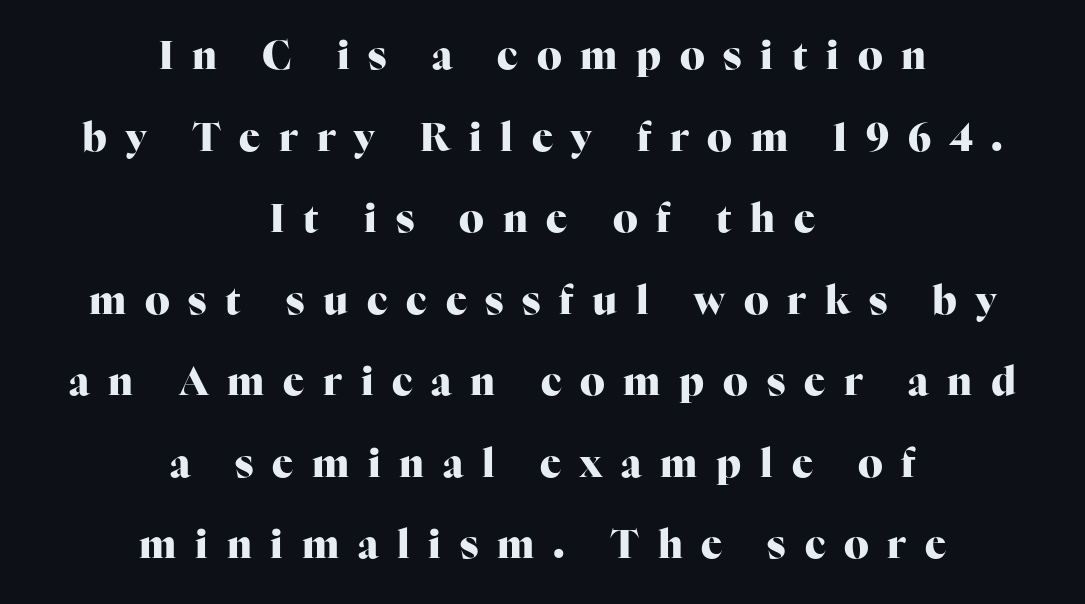
The image shows 39 px heavy serif type, upright; set centered, loose line spacing (2.09x), unusually wide letter spacing (+0.48 em), not underlined; high stroke contrast and a medium x-height.
